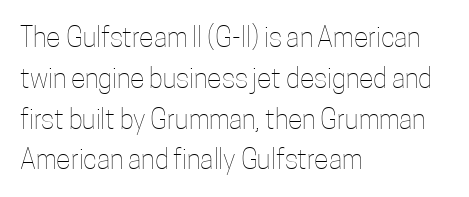
{"italic": "no", "bold": "no", "underline": "no", "align": "left", "line_spacing": "normal", "line_spacing_ratio": 1.51, "letter_spacing": "normal", "letter_spacing_em": 0.0, "glyph_px": 27}
